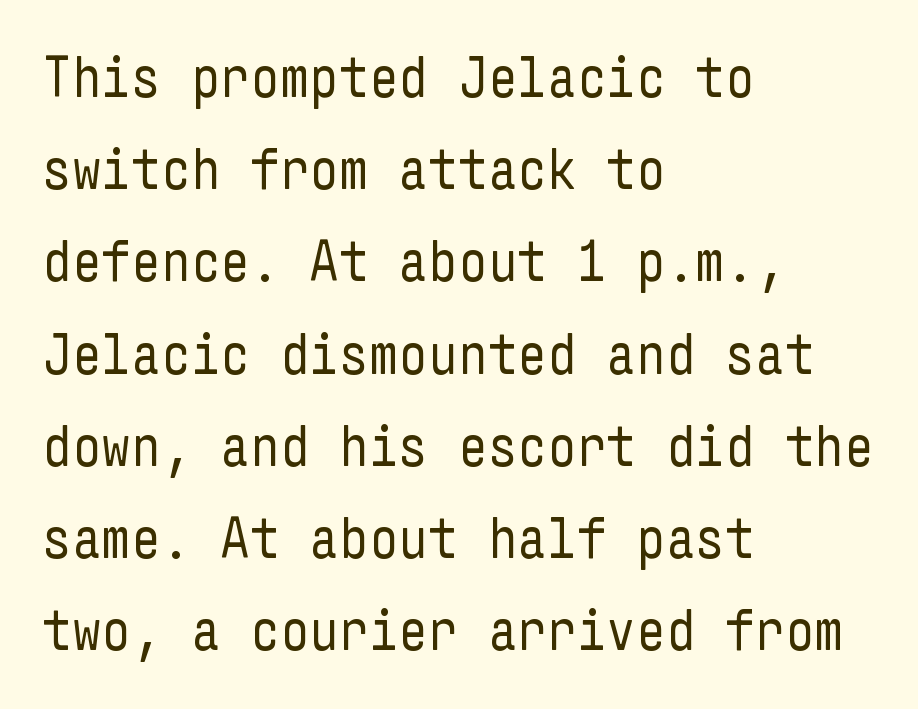
Q: Is the text bold? A: No.
Q: Is the text italic (slanted)? A: No, it is upright.
Q: Is the typeface a serif or a sans-serif typeface? A: Sans-serif.
Q: Is the text underlined? A: No.
Q: How is the paragraph aligned? A: Left-aligned.
Q: Is the spacing between letters normal or unusually wide? A: Normal.
Q: Is the spacing between lines tight, normal or loose? A: Normal.
Q: Width (condensed, normal, or wide)? A: Condensed.
Q: Stroke contrast? A: Low.
Q: x-height? A: Medium.
